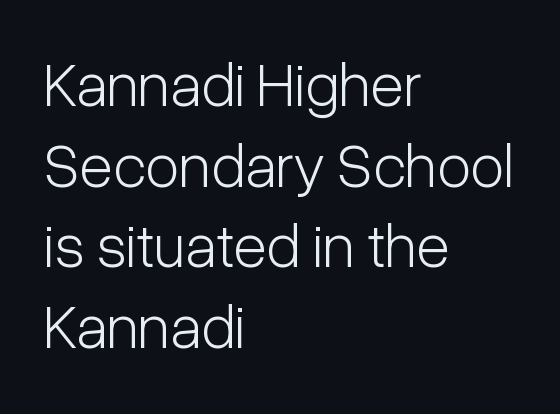
Q: Is the text bold? A: No.
Q: Is the text italic (slanted)? A: No, it is upright.
Q: Is the typeface a serif or a sans-serif typeface? A: Sans-serif.
Q: Is the text underlined? A: No.
Q: How is the paragraph aligned? A: Left-aligned.
Q: Is the spacing between letters normal or unusually wide? A: Normal.
Q: Is the spacing between lines tight, normal or loose? A: Normal.
Q: Width (condensed, normal, or wide)? A: Condensed.
Q: Stroke contrast? A: Low.
Q: x-height? A: Medium.
Q: Monospaced? A: No.
